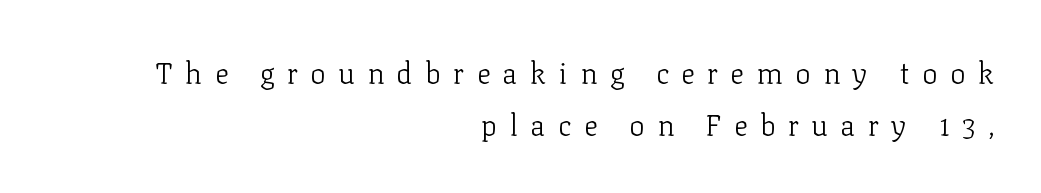
Q: Is the text bold? A: No.
Q: Is the text italic (slanted)? A: No, it is upright.
Q: Is the typeface a serif or a sans-serif typeface? A: Serif.
Q: Is the text underlined? A: No.
Q: How is the paragraph aligned? A: Right-aligned.
Q: Is the spacing between letters normal or unusually wide? A: Unusually wide.
Q: Width (condensed, normal, or wide)? A: Normal.
Q: Stroke contrast? A: Low.
Q: x-height? A: Medium.
Q: Monospaced? A: No.
